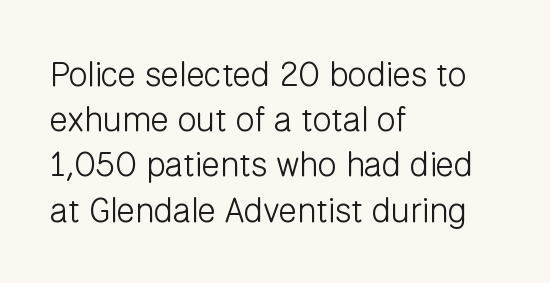
Quick note: interline space is typical. Layout note: lines flush left. The characters are drawn with everyday or finer stroke widths. Think of a printed novel: that variable character pitch is what you see here. You could call the tracking neutral — neither tight nor loose.
